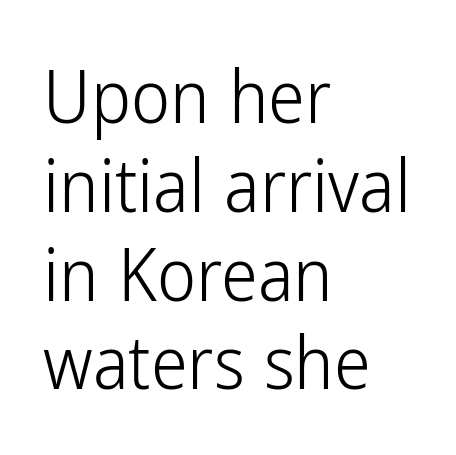
The font is comparable to plain body text, perhaps lighter. Only glyphs here, with clear space below each row. Proportional: the letters do not fall into vertical columns. The compositor pushed each line to the left boundary.
